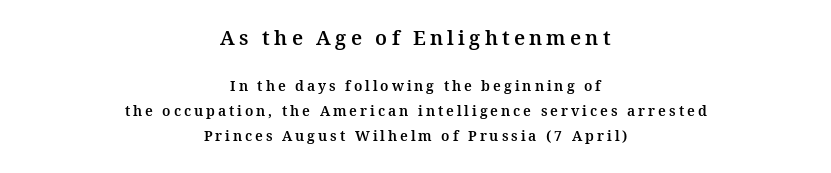
Q: Is the text italic (slanted)? A: No, it is upright.
Q: Is the text underlined? A: No.
Q: How is the paragraph aligned? A: Centered.
Q: Is the spacing between letters normal or unusually wide? A: Unusually wide.
Q: Which block of text is set in a larger size, the first (top) or the second (bottom)? A: The first (top) one.
